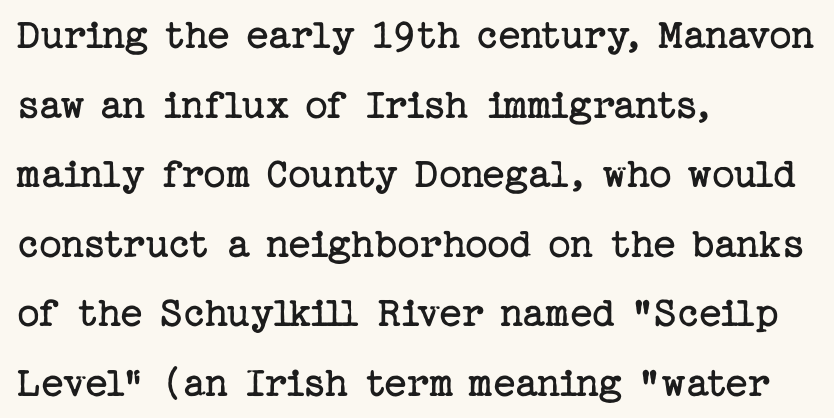
Notice how descenders clear the ascenders below comfortably — that's standard leading. To sum up the face: it has serifs. Weight class: somewhere from thin through regular. In CSS terms this would be text-align: left.
